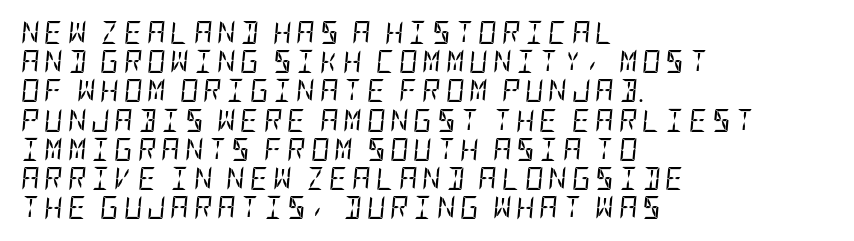
In terms of leading, this rendering sits right in the middle. A typesetter would call this heavily tracked-out type. Characters are canted at an angle relative to the baseline's perpendicular. The typesetting does not lean heavy: it is not bold.
